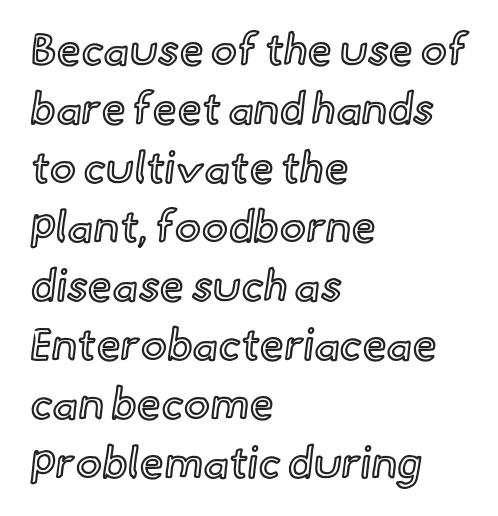
The image shows 44 px text type; set left-aligned, normal line spacing (1.34x), normal letter spacing, not underlined; a small x-height.
